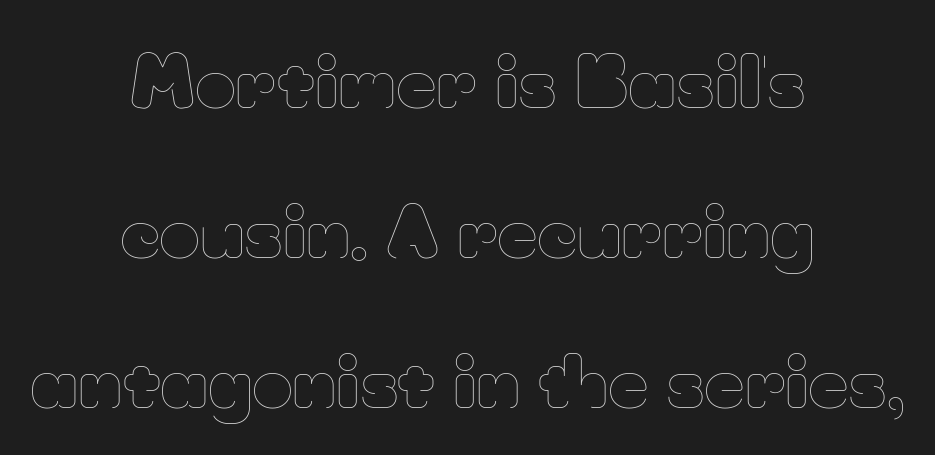
Q: Is the text bold? A: No.
Q: Is the text italic (slanted)? A: No, it is upright.
Q: Is the text underlined? A: No.
Q: How is the paragraph aligned? A: Centered.
Q: Is the spacing between letters normal or unusually wide? A: Normal.
Q: Is the spacing between lines tight, normal or loose? A: Loose.
Q: Width (condensed, normal, or wide)? A: Normal.
Q: Stroke contrast? A: Low.
Q: x-height? A: Small.
Q: Monospaced? A: No.
